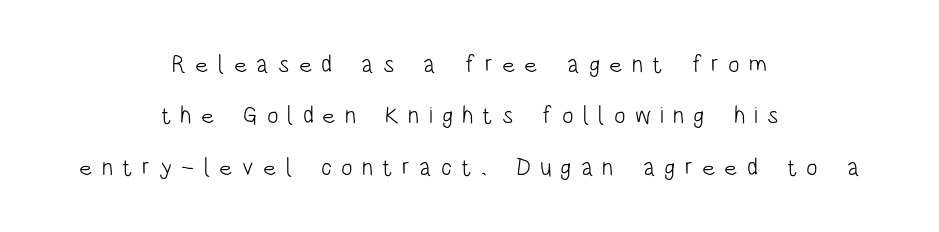
{"italic": "no", "bold": "no", "underline": "no", "align": "center", "line_spacing": "loose", "line_spacing_ratio": 2.14, "letter_spacing": "wide", "letter_spacing_em": 0.38, "glyph_px": 24}
